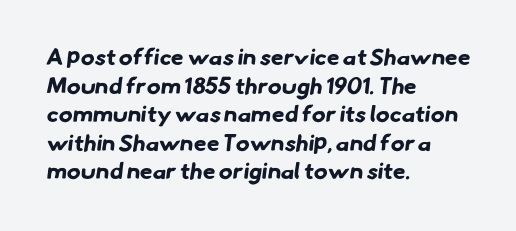
Q: Is the text bold? A: Yes.
Q: Is the text underlined? A: No.
Q: How is the paragraph aligned? A: Left-aligned.
Q: Is the spacing between letters normal or unusually wide? A: Normal.
